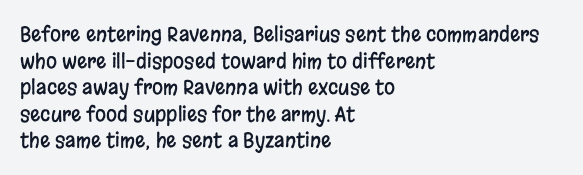
Which margin do the lines hug? The left one — the right edge is uneven. Do the letters lean? They stand straight. Students, note that the glyphs here touch the page at normal intervals. The block of text has a typical density, with ordinary space between rows. Unmarked baselines from the first word to the last.
